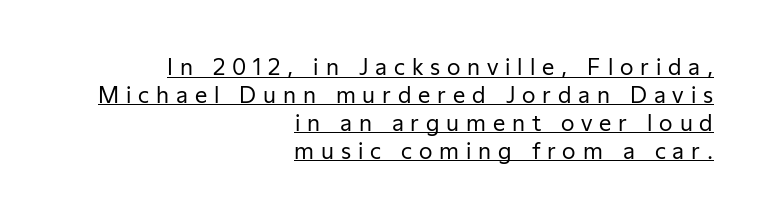
{"italic": "no", "bold": "no", "underline": "yes", "align": "right", "line_spacing": "normal", "line_spacing_ratio": 1.27, "letter_spacing": "wide", "letter_spacing_em": 0.31, "glyph_px": 22}
